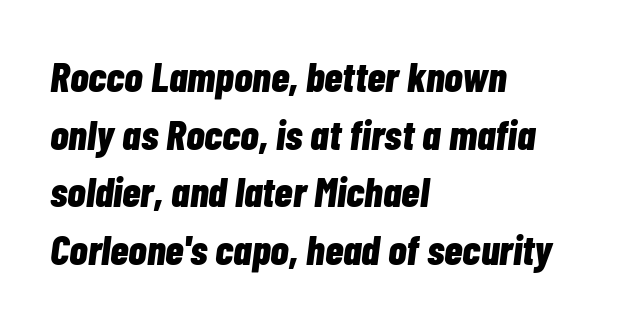
Q: Is the text bold? A: Yes.
Q: Is the text italic (slanted)? A: Yes, it leans right by about 7 degrees.
Q: Is the text underlined? A: No.
Q: How is the paragraph aligned? A: Left-aligned.
Q: Is the spacing between letters normal or unusually wide? A: Normal.
Q: Is the spacing between lines tight, normal or loose? A: Normal.
Q: Width (condensed, normal, or wide)? A: Condensed.
Q: Stroke contrast? A: Low.
Q: x-height? A: Medium.
Q: Monospaced? A: No.
